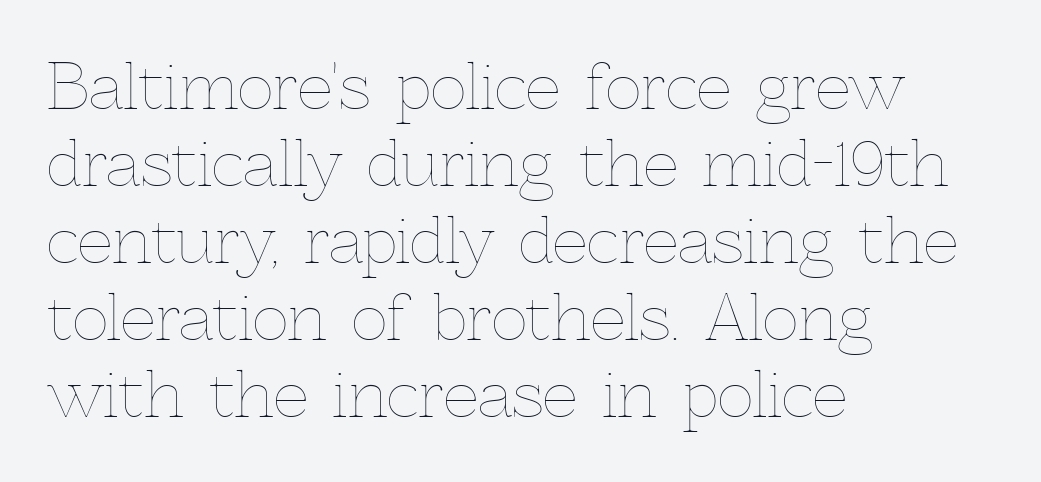
Q: Is the text bold? A: No.
Q: Is the text italic (slanted)? A: No, it is upright.
Q: Is the text underlined? A: No.
Q: How is the paragraph aligned? A: Left-aligned.
Q: Is the spacing between letters normal or unusually wide? A: Normal.
Q: Width (condensed, normal, or wide)? A: Normal.
Q: x-height? A: Medium.
Q: Monospaced? A: No.
